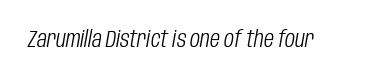
This reads as an unemphasized weight, regular at the heaviest. Unmarked baselines from the first word to the last. Compared with typical body copy, the letter spacing here is the same. Characters are canted at an angle relative to the baseline's perpendicular.
